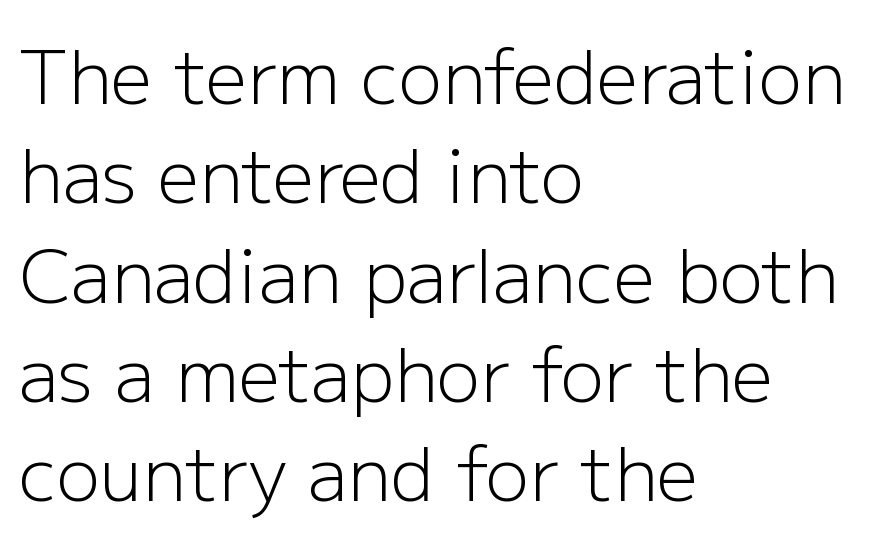
Q: Is the text bold? A: No.
Q: Is the text italic (slanted)? A: No, it is upright.
Q: Is the typeface a serif or a sans-serif typeface? A: Sans-serif.
Q: Is the text underlined? A: No.
Q: How is the paragraph aligned? A: Left-aligned.
Q: Is the spacing between letters normal or unusually wide? A: Normal.
Q: Is the spacing between lines tight, normal or loose? A: Normal.
Q: Width (condensed, normal, or wide)? A: Normal.
Q: Stroke contrast? A: Low.
Q: x-height? A: Medium.
Q: Monospaced? A: No.
